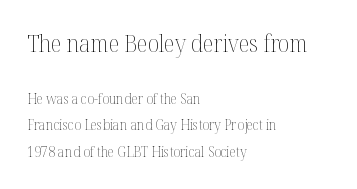
{"italic": "no", "bold": "no", "underline": "no", "align": "left", "line_spacing_ratio": 1.89, "letter_spacing": "normal", "letter_spacing_em": 0.0, "larger_block": "first", "size_ratio": 1.64, "glyph_px": 23}
